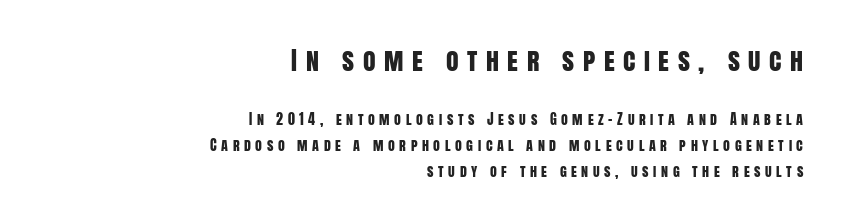
Q: Is the text italic (slanted)? A: No, it is upright.
Q: Is the text underlined? A: No.
Q: How is the paragraph aligned? A: Right-aligned.
Q: Is the spacing between letters normal or unusually wide? A: Unusually wide.
Q: Which block of text is set in a larger size, the first (top) or the second (bottom)? A: The first (top) one.
